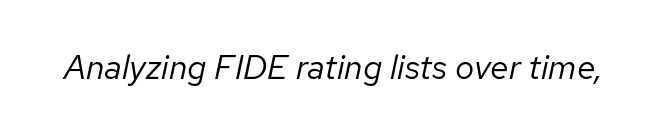
The image shows 34 px regular-weight type, italic (leaning right); set normal letter spacing, not underlined; low stroke contrast and a medium x-height.
